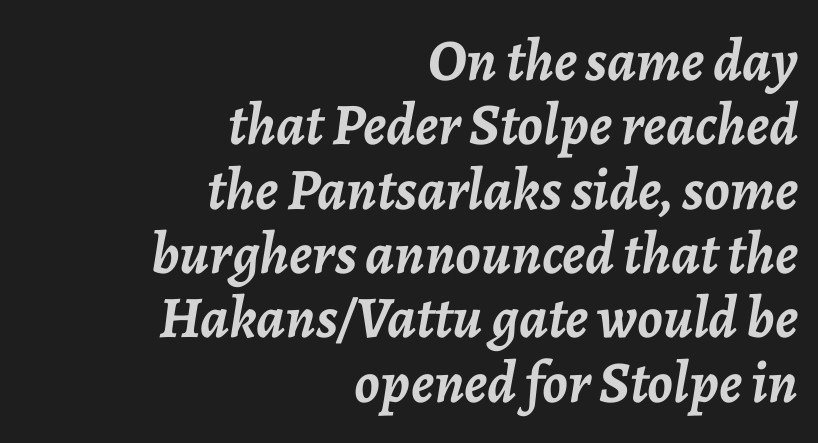
Q: Is the text bold? A: Yes.
Q: Is the text italic (slanted)? A: Yes, it leans right by about 7 degrees.
Q: Is the text underlined? A: No.
Q: How is the paragraph aligned? A: Right-aligned.
Q: Is the spacing between letters normal or unusually wide? A: Normal.
Q: Is the spacing between lines tight, normal or loose? A: Tight.
Q: Width (condensed, normal, or wide)? A: Normal.
Q: Stroke contrast? A: Low.
Q: x-height? A: Medium.
Q: Monospaced? A: No.
